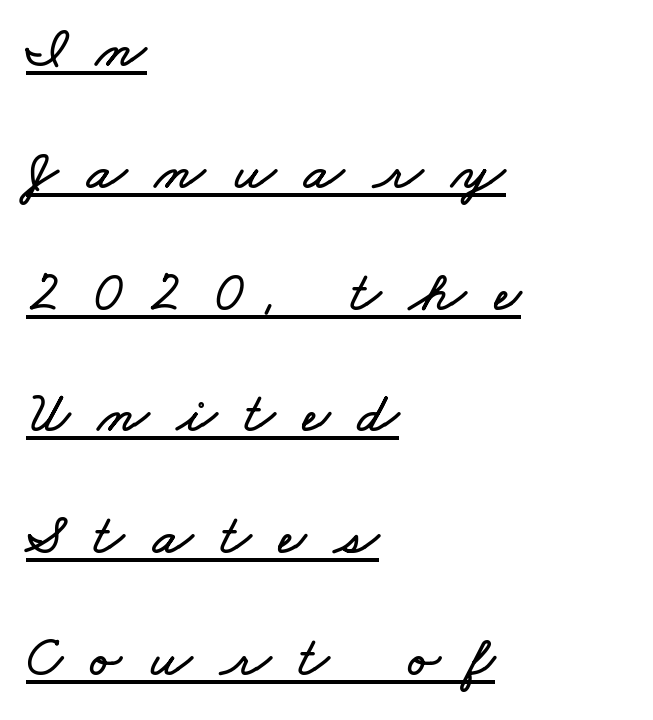
{"width": "wide", "stroke_contrast": "low", "x_height": "small", "monospaced": "no", "underline": "yes", "align": "left", "line_spacing": "loose", "line_spacing_ratio": 2.1, "letter_spacing": "wide", "letter_spacing_em": 0.49, "glyph_px": 58}
